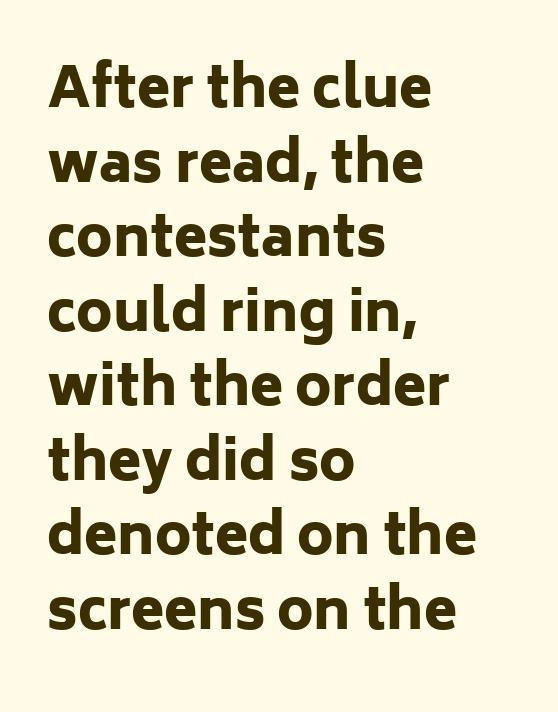
These words are printed bold, with thick strokes throughout. Descenders are the only things crossing below the line. Proportional: the letters do not fall into vertical columns. Does the leading feel generous? No, just average. There is no visible air inserted between adjacent glyphs. This is roman type, the default non-slanted kind.
